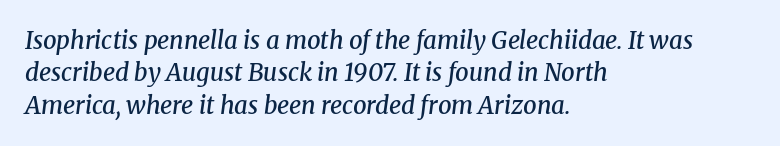
{"italic": "yes", "lean": "right", "slant_degrees": 8, "bold": "semi", "underline": "no", "align": "left", "line_spacing": "normal", "line_spacing_ratio": 1.35, "letter_spacing": "normal", "letter_spacing_em": 0.0, "glyph_px": 24}
